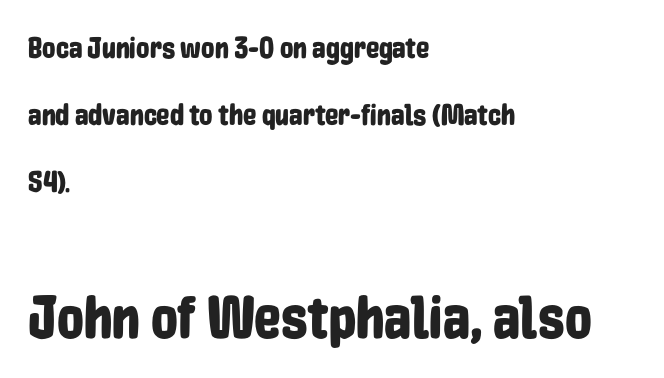
Q: Is the text italic (slanted)? A: No, it is upright.
Q: Is the typeface a serif or a sans-serif typeface? A: Sans-serif.
Q: Is the text underlined? A: No.
Q: How is the paragraph aligned? A: Left-aligned.
Q: Is the spacing between letters normal or unusually wide? A: Normal.
Q: Is the spacing between lines tight, normal or loose? A: Loose.
Q: Which block of text is set in a larger size, the first (top) or the second (bottom)? A: The second (bottom) one.
Q: Width (condensed, normal, or wide)? A: Condensed.
Q: Stroke contrast? A: Low.
Q: x-height? A: Medium.
Q: Monospaced? A: No.
